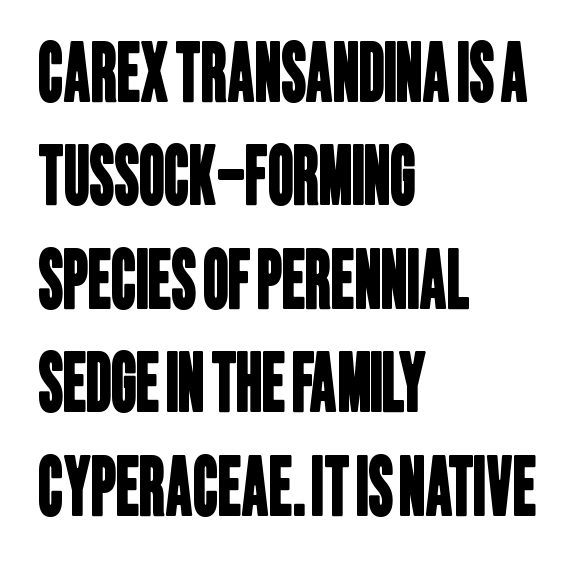
Q: Is the typeface a serif or a sans-serif typeface? A: Sans-serif.
Q: Is the text underlined? A: No.
Q: How is the paragraph aligned? A: Left-aligned.
Q: Is the spacing between letters normal or unusually wide? A: Normal.
Q: Is the spacing between lines tight, normal or loose? A: Normal.
Q: Width (condensed, normal, or wide)? A: Condensed.
Q: Stroke contrast? A: Low.
Q: x-height? A: Large.
Q: Monospaced? A: No.
